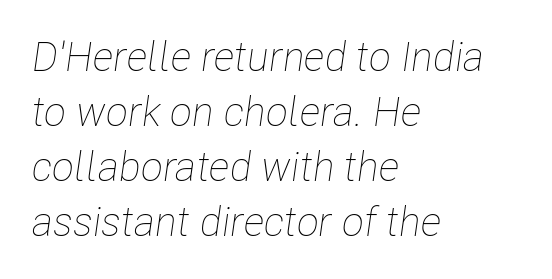
The image shows 41 px thin, condensed type, italic (leaning right); set left-aligned, normal line spacing (1.34x), normal letter spacing, not underlined; low stroke contrast and a medium x-height.
